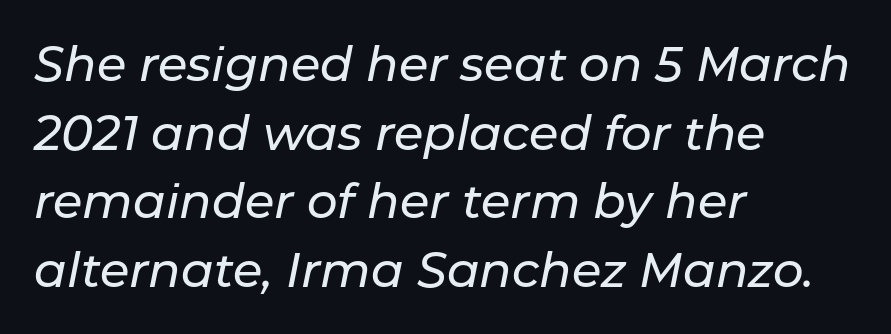
The image shows 48 px text type, italic (leaning right); set left-aligned, normal line spacing (1.43x), normal letter spacing, not underlined; low stroke contrast and a medium x-height.
